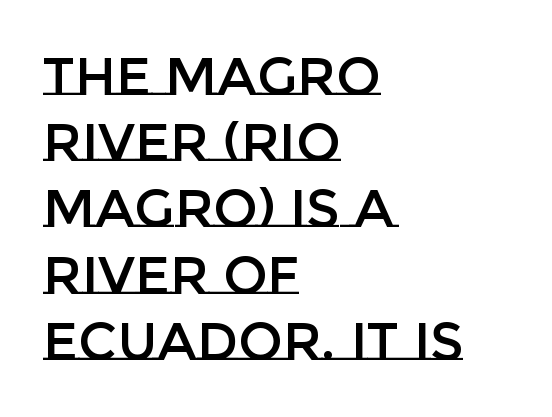
Q: Is the text italic (slanted)? A: No, it is upright.
Q: Is the text underlined? A: No.
Q: How is the paragraph aligned? A: Left-aligned.
Q: Is the spacing between letters normal or unusually wide? A: Normal.
Q: Is the spacing between lines tight, normal or loose? A: Normal.
Q: Width (condensed, normal, or wide)? A: Normal.
Q: Stroke contrast? A: Low.
Q: x-height? A: Large.
Q: Monospaced? A: No.
